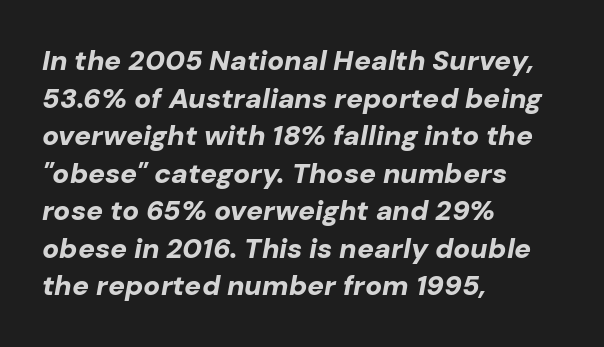
The text carries the slant typical of an italic or oblique font. Think of a printed novel: that variable character pitch is what you see here. Tracking here is standard; glyphs follow each other at the usual distance. Layout note: lines flush left. The face used here has the dense, thick strokes of a bold. Has an underline been added? It has not.
